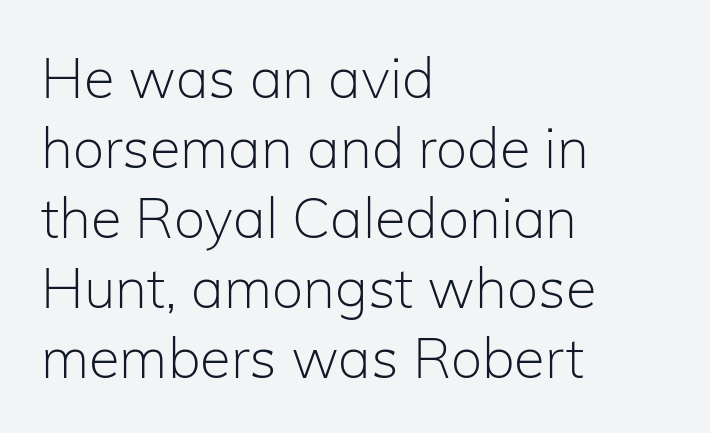
The line-height multiplier appears to be the usual default. The type sits square on the baseline with zero lean. The text was rendered using a sans face with plain stroke endings. Anything drawn beneath the words? Only blank space.
